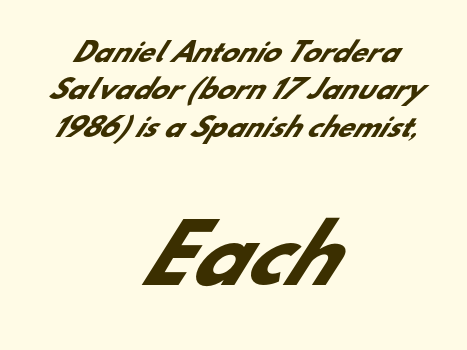
{"serif": "no", "bold": "yes", "weight": "heavy", "width": "normal", "stroke_contrast": "low", "x_height": "small", "monospaced": "no", "underline": "no", "align": "center", "line_spacing": "normal", "line_spacing_ratio": 1.44, "letter_spacing": "normal", "letter_spacing_em": 0.0, "larger_block": "second", "size_ratio": 3.0, "glyph_px": 78}
